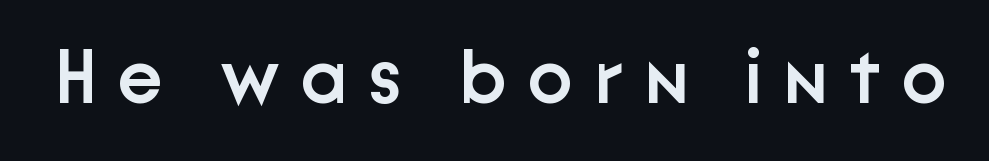
{"serif": "no", "italic": "no", "bold": "semi", "weight": "semibold", "width": "normal", "stroke_contrast": "low", "x_height": "medium", "monospaced": "no", "underline": "no", "letter_spacing": "wide", "letter_spacing_em": 0.28, "glyph_px": 76}
